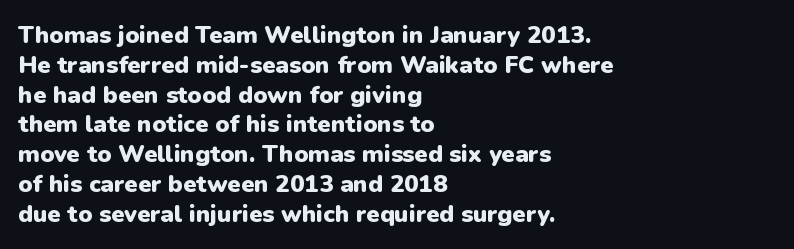
Every character sits straight up, as roman type does. This rendering uses left alignment, leaving the right contour irregular. Letters rest on an invisible, unmarked baseline. The passage shown has conventional tracking throughout. Pretty heavy lettering here — definitely bold.
